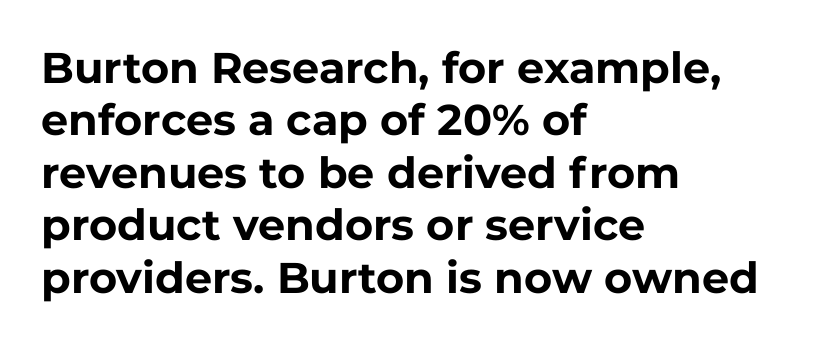
When letters stand straight like this, we call the style roman or upright. This rendering features lettering with no underline. As a designer I'd log this as weight 700, bold. These lines are rendered in a variable-pitch font.
